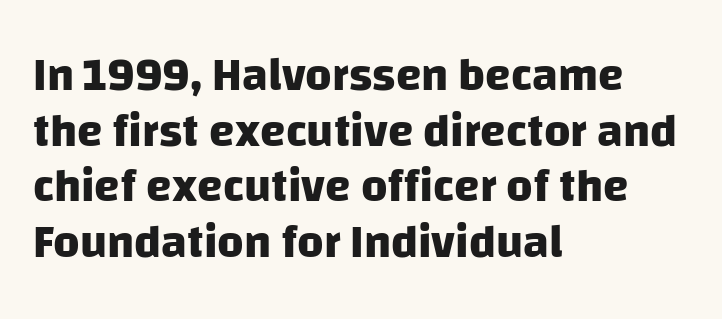
A student would call this left alignment; a typographer would say flush left, rag right. You could not count columns in this text — the font is proportionally spaced. Descenders are the only things crossing below the line. The type family on display is of the sans-serif kind. Between one letter and the next there's only the usual sliver of space. Thick stems and heavy bowls — unmistakably bold.
